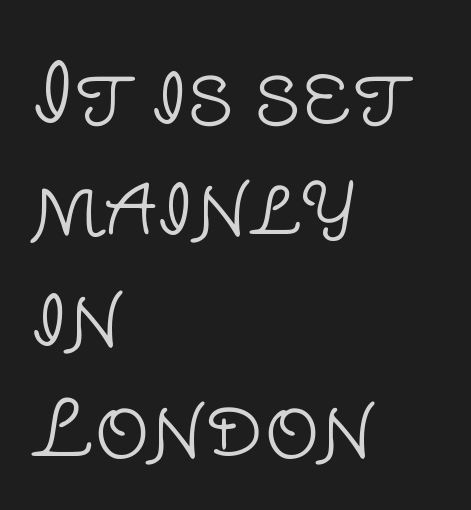
{"serif": "no", "bold": "no", "weight": "light", "width": "normal", "stroke_contrast": "low", "x_height": "large", "monospaced": "no", "underline": "no", "align": "left", "line_spacing": "normal", "line_spacing_ratio": 1.44, "letter_spacing": "normal", "letter_spacing_em": 0.0, "glyph_px": 77}
